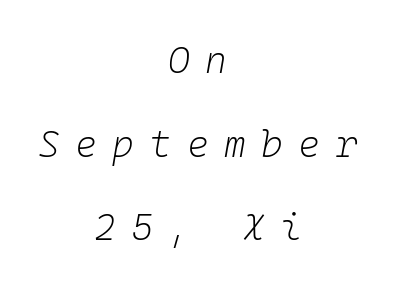
Q: Is the text bold? A: No.
Q: Is the text italic (slanted)? A: Yes, it leans right by about 10 degrees.
Q: Is the text underlined? A: No.
Q: How is the paragraph aligned? A: Centered.
Q: Is the spacing between letters normal or unusually wide? A: Unusually wide.
Q: Is the spacing between lines tight, normal or loose? A: Loose.
Q: Width (condensed, normal, or wide)? A: Normal.
Q: Stroke contrast? A: Low.
Q: x-height? A: Medium.
Q: Monospaced? A: Yes.
